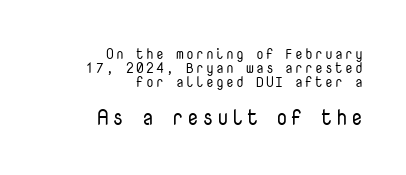
Is the lower block the larger one? Yes — the lower block carries the bigger type. Line ends are locked; line starts wander. These glyphs show unthickened strokes, regular width or finer. Anything drawn beneath the words? Only blank space. This sample trades vertical openness for compactness between lines.
